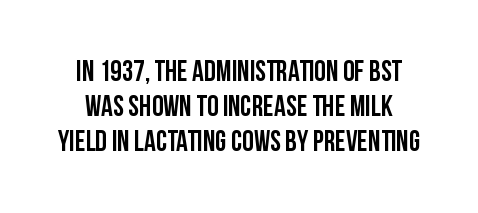
Q: Is the text italic (slanted)? A: No, it is upright.
Q: Is the typeface a serif or a sans-serif typeface? A: Sans-serif.
Q: Is the text underlined? A: No.
Q: Is the spacing between letters normal or unusually wide? A: Normal.
Q: Width (condensed, normal, or wide)? A: Condensed.
Q: Stroke contrast? A: Low.
Q: x-height? A: Large.
Q: Monospaced? A: No.
